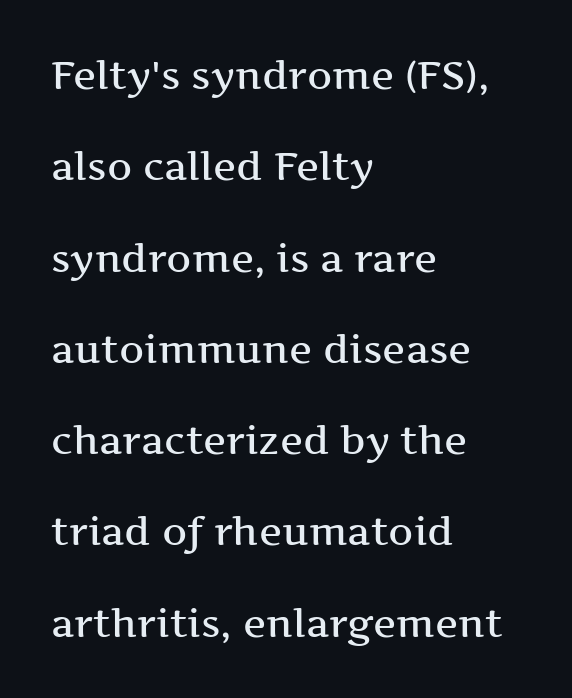
{"serif": "yes", "italic": "no", "width": "wide", "stroke_contrast": "medium", "x_height": "medium", "monospaced": "no", "underline": "no", "align": "left", "line_spacing": "loose", "line_spacing_ratio": 2.34, "letter_spacing": "normal", "letter_spacing_em": 0.0, "glyph_px": 39}
